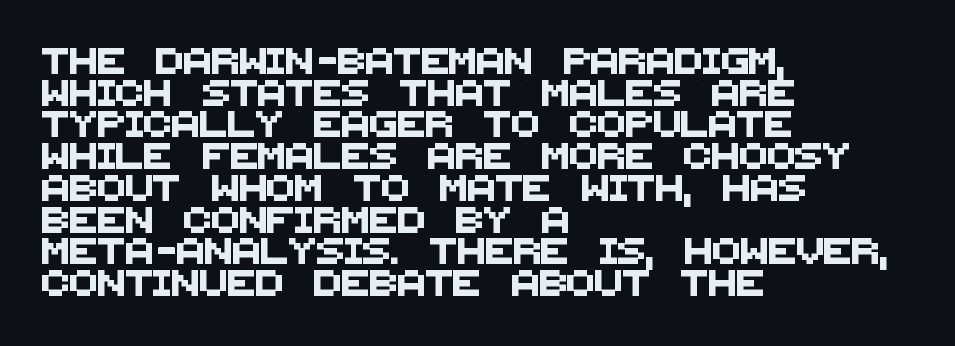
Beneath every word, the page is bare. This rendering leaves character spacing at its baseline value. Casual observation: everything's shoved over to the left.
